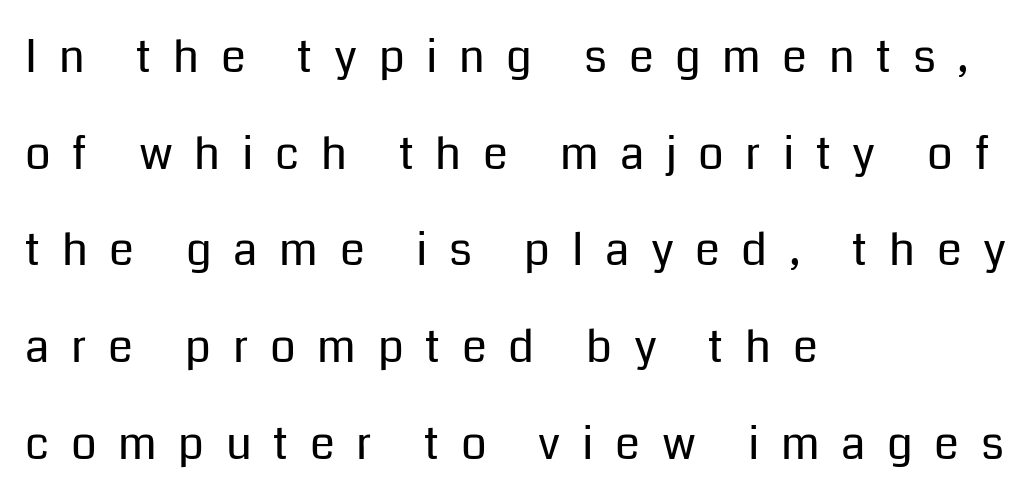
The image shows 45 px regular-weight sans-serif type, upright; set left-aligned, loose line spacing (2.15x), unusually wide letter spacing (+0.48 em), not underlined; low stroke contrast and a medium x-height.
